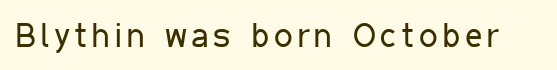
The letters advance in unequal steps, a hallmark of proportional type. The face used here is a sans, in the tradition of grotesques and geometrics. A roman cut, with each character standing at attention. Stroke thickness stays within the range of a standard reading face or lighter. Beneath every word, the page is bare.
